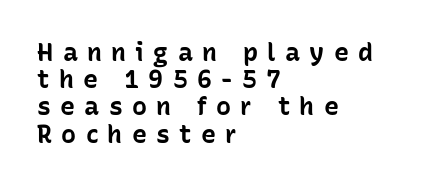
{"italic": "no", "bold": "yes", "underline": "no", "align": "left", "line_spacing": "tight", "line_spacing_ratio": 1.09, "letter_spacing": "wide", "letter_spacing_em": 0.37, "glyph_px": 25}
